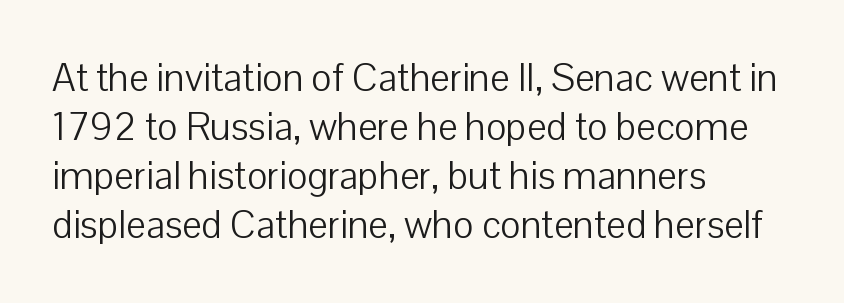
Regarding serifs, this sample does without them. Does extra space separate the letters? No, they use regular spacing. Is this a fixed-width face? No — the glyphs have proportional, varying widths. These lines sit exactly where default settings would place them.
